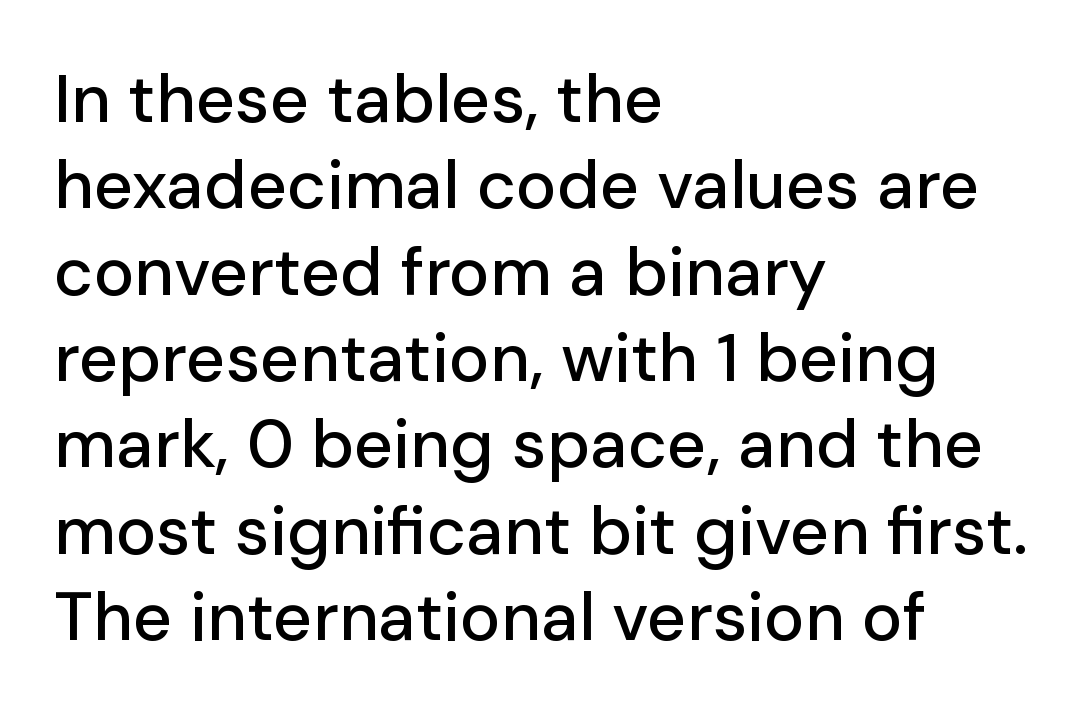
{"serif": "no", "italic": "no", "width": "normal", "stroke_contrast": "low", "x_height": "medium", "monospaced": "no", "underline": "no", "align": "left", "line_spacing": "normal", "line_spacing_ratio": 1.27, "letter_spacing": "normal", "letter_spacing_em": 0.0, "glyph_px": 68}
